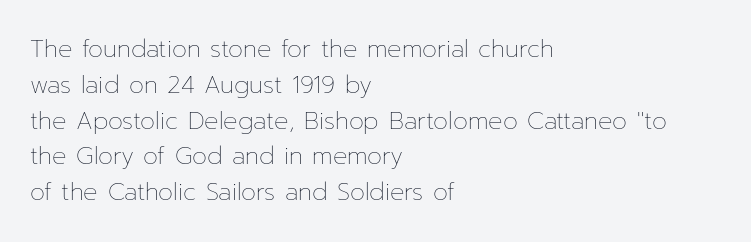
The setting favours the left margin, as ordinary paragraphs usually do. Upright lettering throughout. Letter spacing: default. No chunkiness to these letters — they're not bold.
